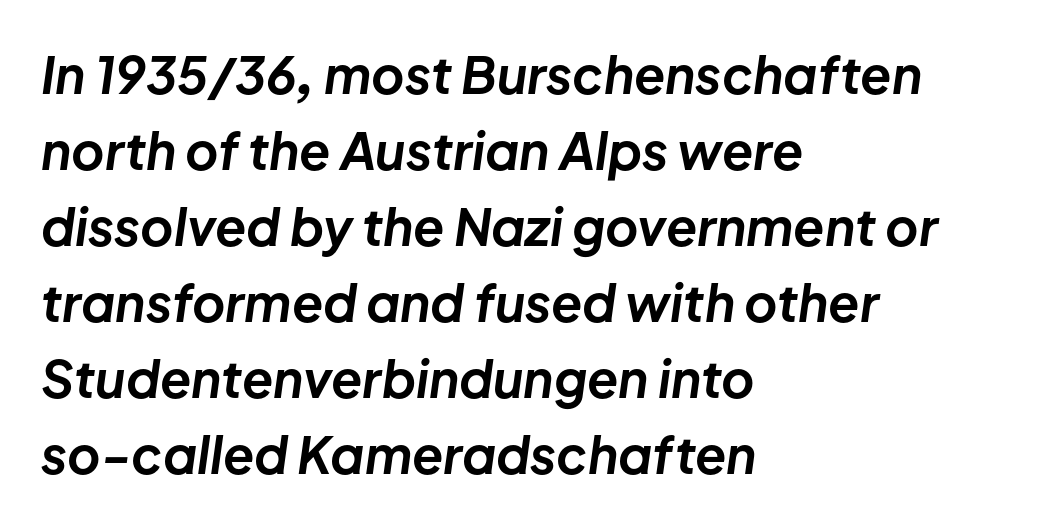
{"italic": "yes", "lean": "right", "slant_degrees": 8, "bold": "yes", "weight": "bold", "width": "normal", "stroke_contrast": "low", "x_height": "medium", "monospaced": "no", "underline": "no", "align": "left", "line_spacing": "normal", "line_spacing_ratio": 1.49, "letter_spacing": "normal", "letter_spacing_em": 0.0, "glyph_px": 51}
